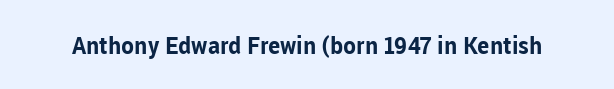
{"italic": "no", "bold": "yes", "underline": "no", "letter_spacing": "normal", "letter_spacing_em": 0.0, "glyph_px": 24}
